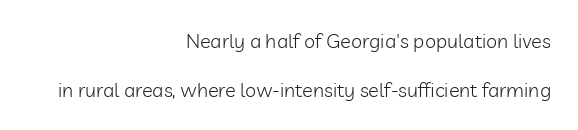
Q: Is the text bold? A: No.
Q: Is the text italic (slanted)? A: No, it is upright.
Q: Is the text underlined? A: No.
Q: How is the paragraph aligned? A: Right-aligned.
Q: Is the spacing between letters normal or unusually wide? A: Normal.
Q: Is the spacing between lines tight, normal or loose? A: Loose.
